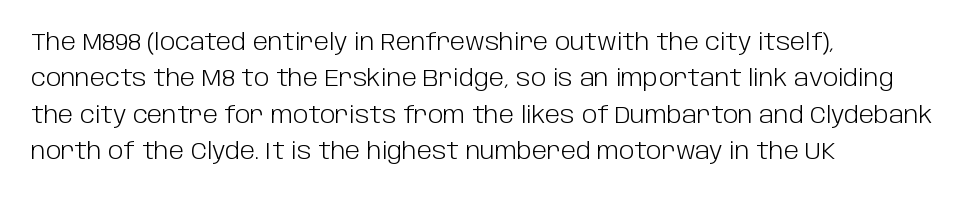
Compared with typical paragraphs, the rows here are spaced about the same. The letterforms sit at book weight or below. Ascenders rise straight up at ninety degrees. The lines are quadded left. Check the space under the baseline: it is left empty. Tracking value appears to be zero — textbook default spacing.
